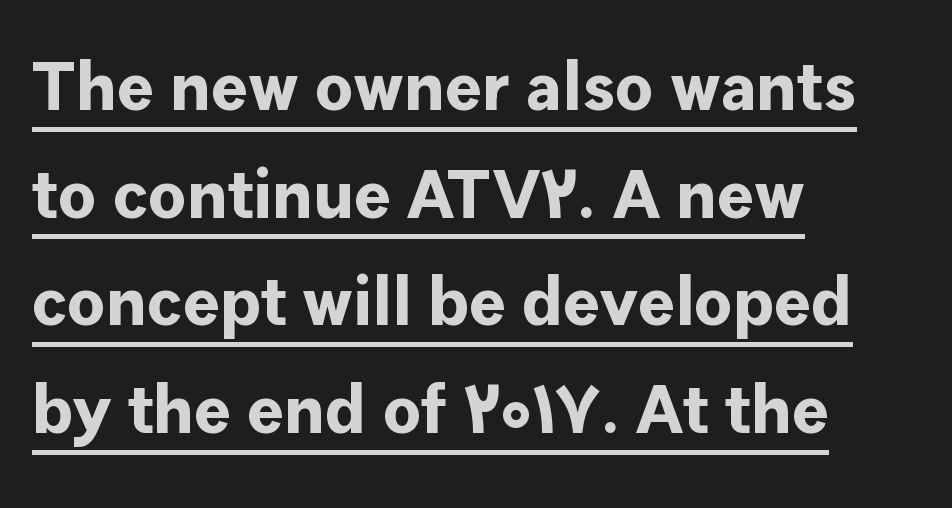
{"serif": "no", "italic": "no", "bold": "yes", "weight": "bold", "width": "normal", "stroke_contrast": "low", "x_height": "medium", "monospaced": "no", "underline": "yes", "align": "left", "line_spacing": "normal", "line_spacing_ratio": 1.56, "letter_spacing": "normal", "letter_spacing_em": 0.0, "glyph_px": 69}
